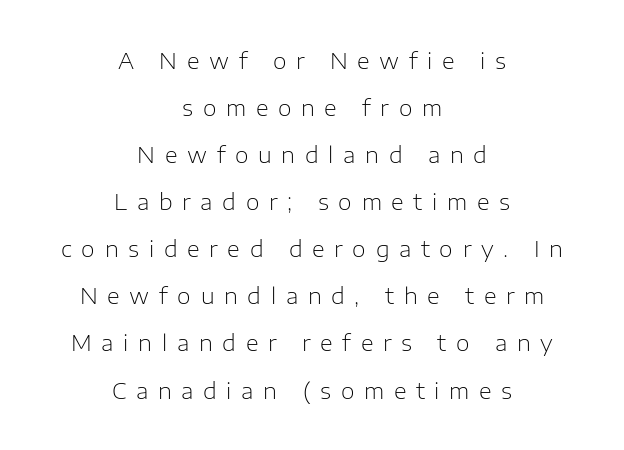
{"italic": "no", "bold": "no", "underline": "no", "align": "center", "line_spacing": "loose", "line_spacing_ratio": 2.14, "letter_spacing": "wide", "letter_spacing_em": 0.44, "glyph_px": 22}
